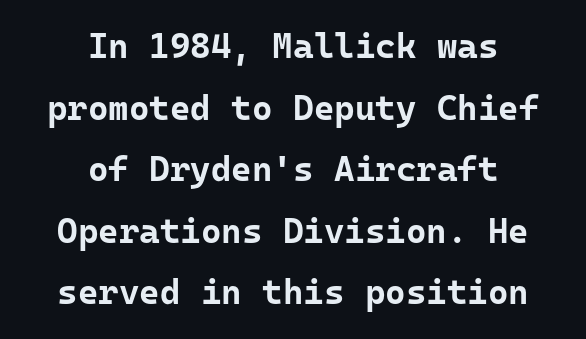
The image shows 35 px bold sans-serif type, upright; set centered, line spacing 1.76x, normal letter spacing, not underlined; low stroke contrast and a medium x-height.
